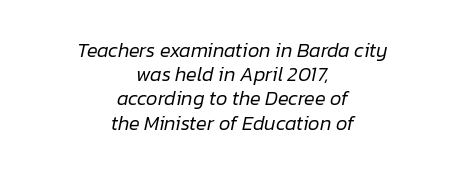
Honestly, there is no underline to notice here at all. Horizontal alignment here is central, giving a formal, balanced look. Italic? Definitely — the glyphs are oblique. These lines keep a tight, regular rhythm from letter to letter.
